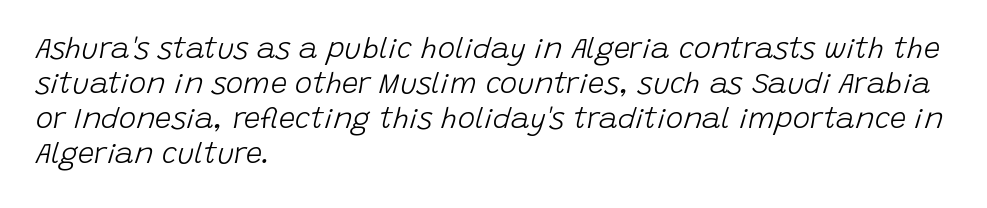
Q: Is the text bold? A: No.
Q: Is the text italic (slanted)? A: Yes, it leans right by about 15 degrees.
Q: Is the text underlined? A: No.
Q: How is the paragraph aligned? A: Left-aligned.
Q: Is the spacing between letters normal or unusually wide? A: Normal.
Q: Width (condensed, normal, or wide)? A: Normal.
Q: Stroke contrast? A: Low.
Q: x-height? A: Large.
Q: Monospaced? A: No.
